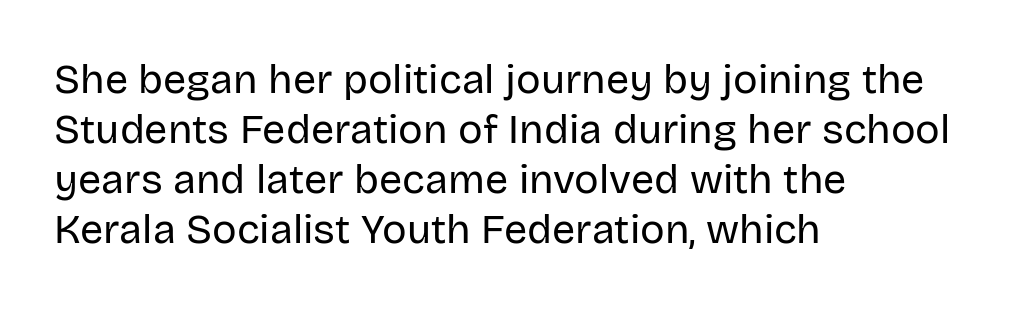
The image shows 41 px regular-weight sans-serif type, upright; set left-aligned, line spacing 1.22x, normal letter spacing, not underlined; low stroke contrast and a large x-height.
